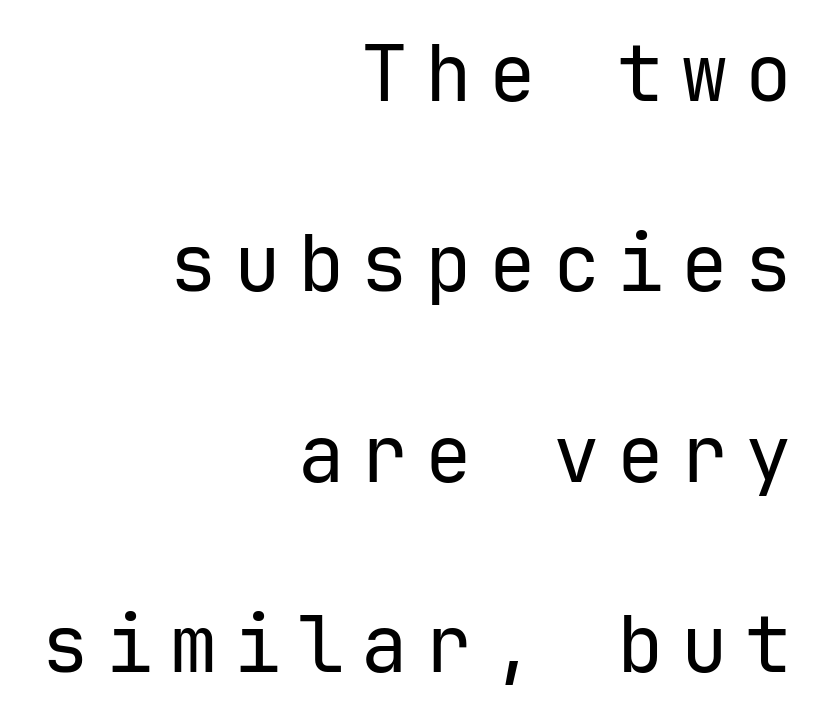
The image shows 78 px regular-weight sans-serif type, upright, monospaced; set right-aligned, loose line spacing (2.44x), unusually wide letter spacing (+0.22 em), not underlined; low stroke contrast and a medium x-height.
